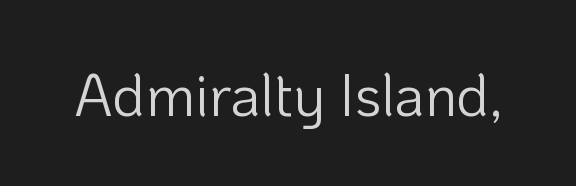
Q: Is the text bold? A: No.
Q: Is the text italic (slanted)? A: No, it is upright.
Q: Is the typeface a serif or a sans-serif typeface? A: Sans-serif.
Q: Is the text underlined? A: No.
Q: Is the spacing between letters normal or unusually wide? A: Normal.
Q: Width (condensed, normal, or wide)? A: Normal.
Q: Stroke contrast? A: Low.
Q: x-height? A: Medium.
Q: Monospaced? A: No.
